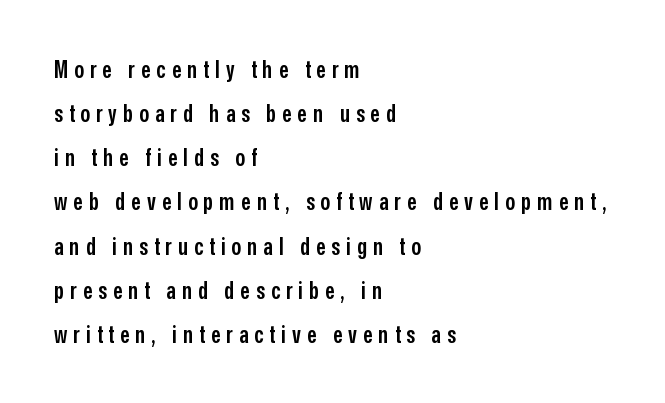
All the whitespace from short lines collects on the right. Caption: expanded tracking, letters set apart. I'd describe the lettering as semibold — firm but not a full bold. In terms of posture, this sample is upright.
